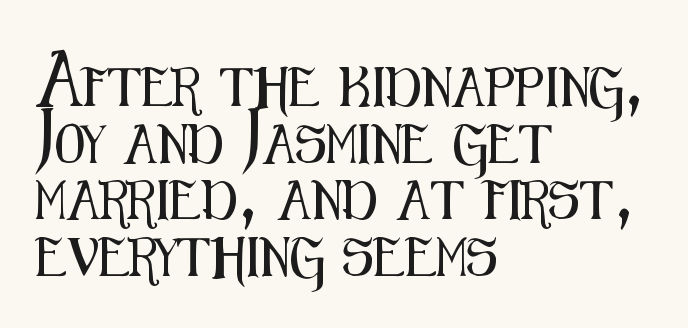
Evenly set lines give the paragraph a standard silhouette. Check the space under the baseline: it is left empty. Is this a fixed-width face? No — the glyphs have proportional, varying widths. The lines are quadded left. How are the letters spaced? Ordinarily, with no added tracking.
